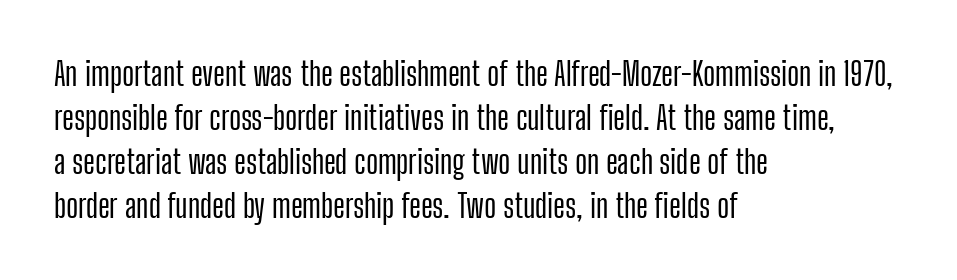
{"serif": "no", "italic": "no", "width": "condensed", "stroke_contrast": "low", "x_height": "medium", "monospaced": "no", "underline": "no", "align": "left", "line_spacing": "normal", "line_spacing_ratio": 1.38, "letter_spacing": "normal", "letter_spacing_em": 0.0, "glyph_px": 32}
